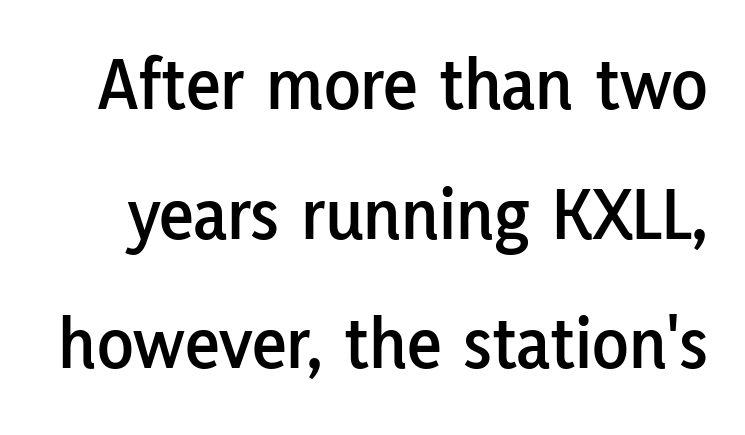
The image shows 75 px sans-serif type, upright; set line spacing 1.73x, normal letter spacing, not underlined; low stroke contrast and a medium x-height.
